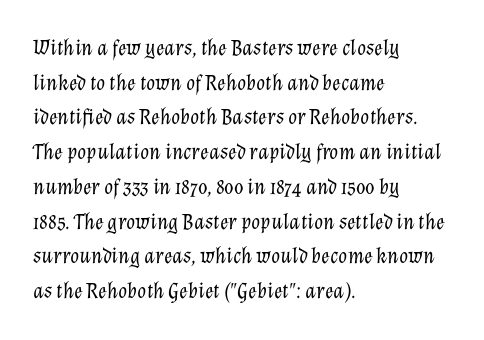
What stands out about the letter spacing? Nothing — it is the standard amount. The passage shown is not underscored anywhere. This sample keeps an unexceptional amount of space between lines. The text carries the slant typical of an italic or oblique font. Counters stay open thanks to moderate or lighter strokes. All the whitespace from short lines collects on the right.
